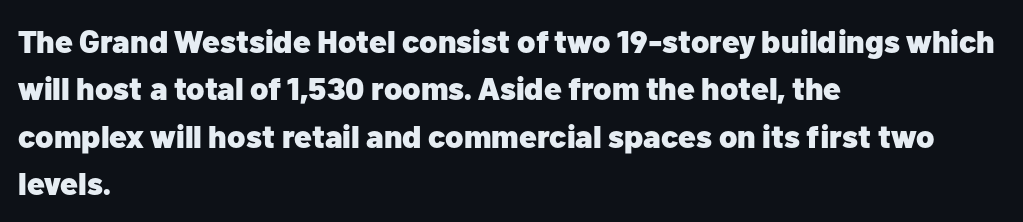
Does extra space separate the letters? No, they use regular spacing. If you drew a line through each stem, it would be perfectly vertical. The font is running at its bold setting. The rendering shows plain stroke endings on the letterforms — a sans-serif design. Is there much room between lines? A standard amount, neither cramped nor airy.
